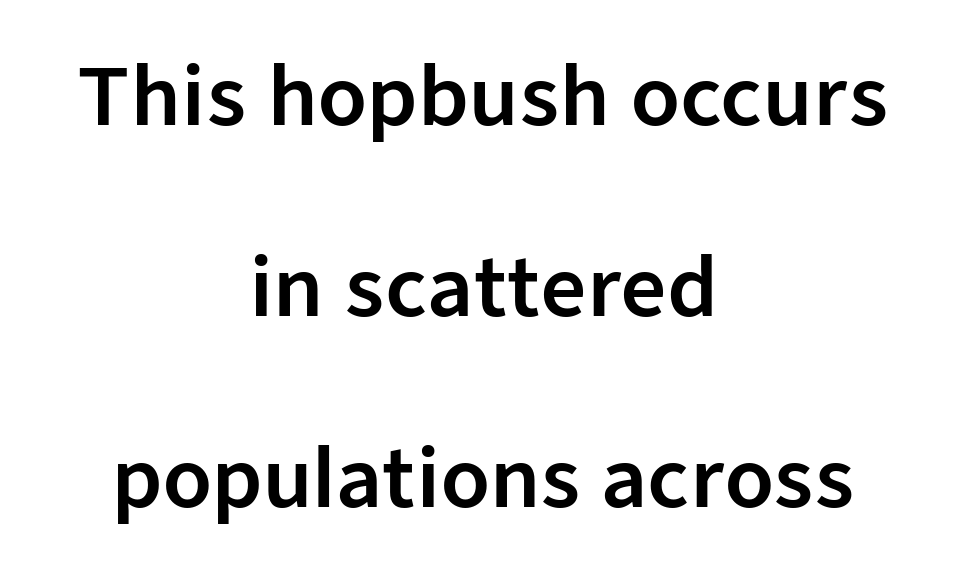
The image shows 79 px sans-serif type, upright; set centered, loose line spacing (2.42x), normal letter spacing, not underlined; low stroke contrast and a medium x-height.
